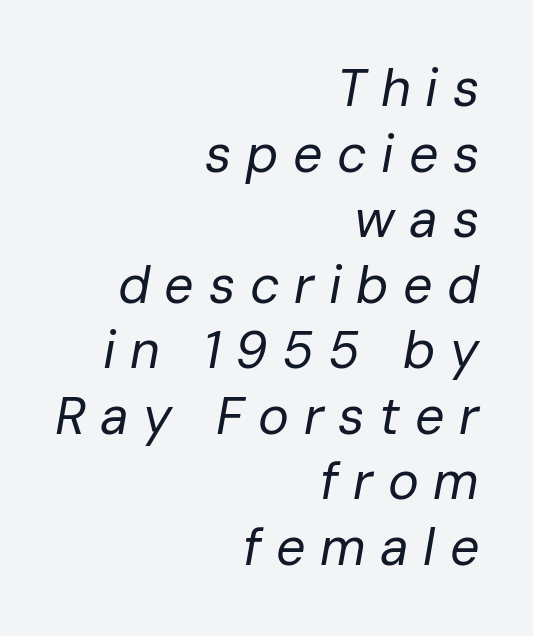
Slant detected: the letters are inclined. Stems here are at most as thick as an everyday book face. The passage shown is typed in a proportional face where columns would drift. The zone under the glyphs is completely vacant.
